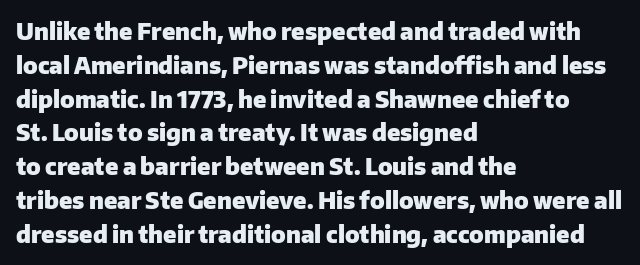
{"italic": "no", "bold": "yes", "underline": "no", "align": "left", "line_spacing": "normal", "line_spacing_ratio": 1.47, "letter_spacing": "normal", "letter_spacing_em": 0.0, "glyph_px": 23}
